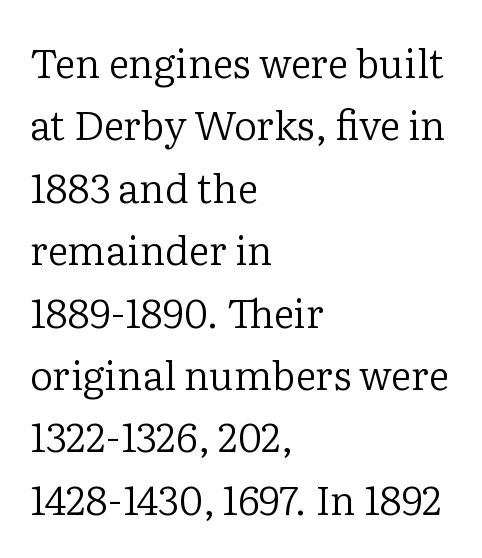
Q: Is the text bold? A: No.
Q: Is the text italic (slanted)? A: No, it is upright.
Q: Is the typeface a serif or a sans-serif typeface? A: Serif.
Q: Is the text underlined? A: No.
Q: How is the paragraph aligned? A: Left-aligned.
Q: Is the spacing between letters normal or unusually wide? A: Normal.
Q: Is the spacing between lines tight, normal or loose? A: Normal.
Q: Width (condensed, normal, or wide)? A: Normal.
Q: Stroke contrast? A: Low.
Q: x-height? A: Medium.
Q: Monospaced? A: No.
